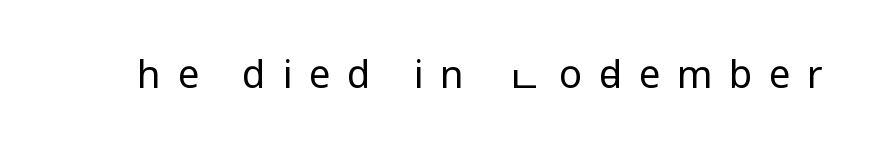
The font sits on the lighter half of the weight spectrum, regular included. Look at the tracking — it's clearly loosened, letters drifting apart. Ascenders rise straight up at ninety degrees. The glyphs in this specimen are sans serif. Rule under the text: the space is simply empty. Looks like regular typesetting: each glyph gets only the width it needs.
